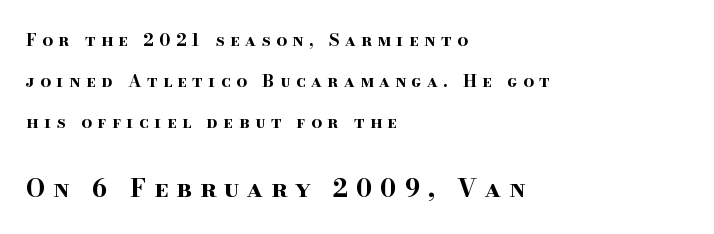
The image shows 25 px bold type, upright; set left-aligned, loose line spacing (2.4x), unusually wide letter spacing (+0.32 em), not underlined; the second (bottom) block is 1.47x larger.
